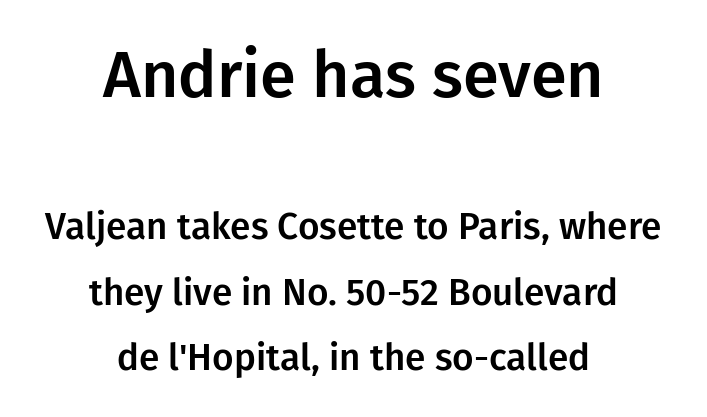
Q: Is the text italic (slanted)? A: No, it is upright.
Q: Is the typeface a serif or a sans-serif typeface? A: Sans-serif.
Q: Is the text underlined? A: No.
Q: How is the paragraph aligned? A: Centered.
Q: Is the spacing between letters normal or unusually wide? A: Normal.
Q: Which block of text is set in a larger size, the first (top) or the second (bottom)? A: The first (top) one.
Q: Width (condensed, normal, or wide)? A: Normal.
Q: Stroke contrast? A: Low.
Q: x-height? A: Medium.
Q: Monospaced? A: No.
